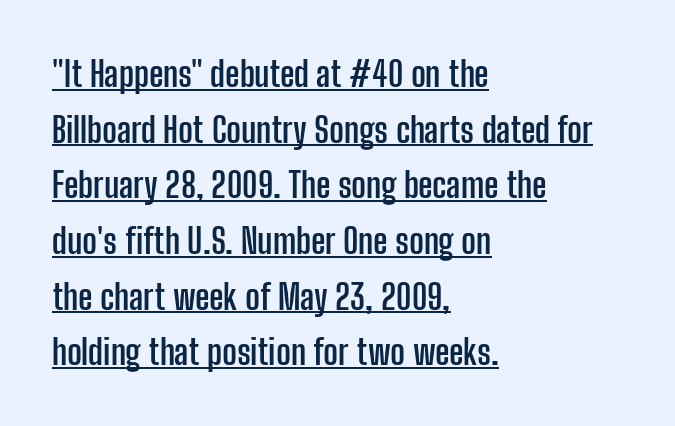
{"serif": "no", "italic": "no", "bold": "yes", "weight": "semibold", "width": "condensed", "stroke_contrast": "low", "x_height": "medium", "monospaced": "no", "underline": "yes", "align": "left", "line_spacing": "normal", "line_spacing_ratio": 1.59, "letter_spacing": "normal", "letter_spacing_em": 0.0, "glyph_px": 35}
